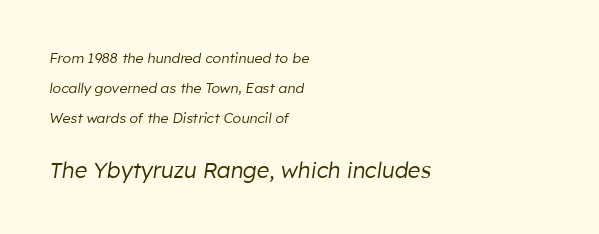
{"italic": "yes", "lean": "right", "slant_degrees": 8, "bold": "no", "underline": "no", "align": "left", "line_spacing": "loose", "line_spacing_ratio": 2.14, "letter_spacing": "normal", "letter_spacing_em": 0.0, "larger_block": "second", "size_ratio": 1.57, "glyph_px": 22}
